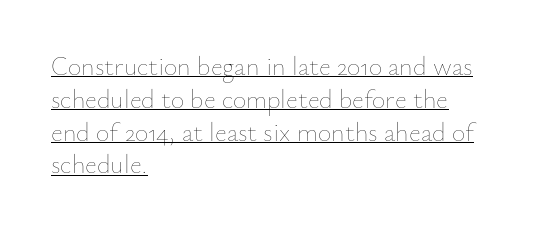
Q: Is the text bold? A: No.
Q: Is the text italic (slanted)? A: No, it is upright.
Q: Is the text underlined? A: Yes.
Q: How is the paragraph aligned? A: Left-aligned.
Q: Is the spacing between letters normal or unusually wide? A: Normal.
Q: Is the spacing between lines tight, normal or loose? A: Normal.
